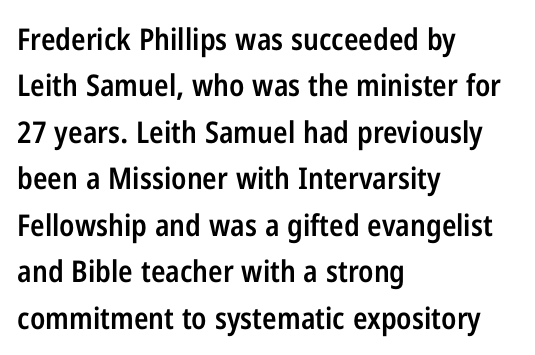
Q: Is the text bold? A: Semi-bold.
Q: Is the text italic (slanted)? A: No, it is upright.
Q: Is the typeface a serif or a sans-serif typeface? A: Sans-serif.
Q: Is the text underlined? A: No.
Q: How is the paragraph aligned? A: Left-aligned.
Q: Is the spacing between letters normal or unusually wide? A: Normal.
Q: Is the spacing between lines tight, normal or loose? A: Normal.
Q: Width (condensed, normal, or wide)? A: Condensed.
Q: Stroke contrast? A: Low.
Q: x-height? A: Medium.
Q: Monospaced? A: No.
